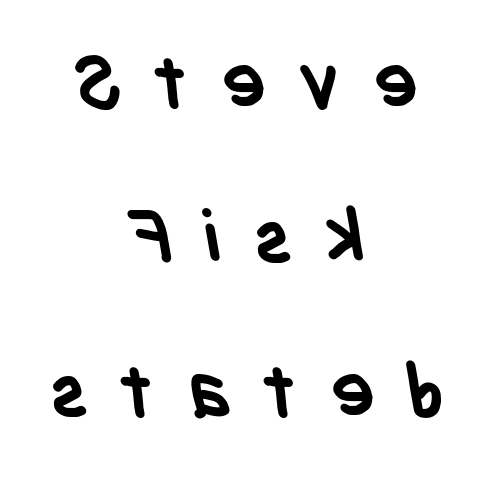
The image shows 74 px semibold, condensed sans-serif type; set centered, loose line spacing (2.09x), unusually wide letter spacing (+0.43 em), not underlined; low stroke contrast and a large x-height.
